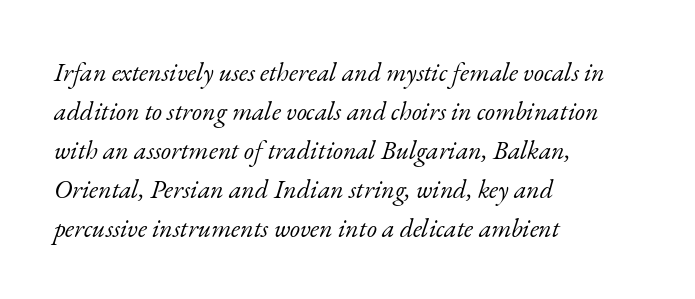
The image shows 26 px text type, italic (leaning right); set left-aligned, normal line spacing (1.5x), normal letter spacing, not underlined.
